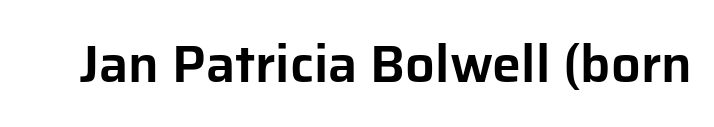
Q: Is the text italic (slanted)? A: No, it is upright.
Q: Is the typeface a serif or a sans-serif typeface? A: Sans-serif.
Q: Is the text underlined? A: No.
Q: Is the spacing between letters normal or unusually wide? A: Normal.
Q: Width (condensed, normal, or wide)? A: Normal.
Q: Stroke contrast? A: Low.
Q: x-height? A: Medium.
Q: Monospaced? A: No.
